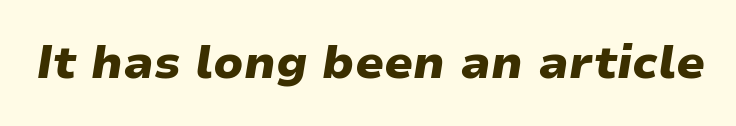
The image shows 46 px heavy, wide type, italic (leaning right); set normal letter spacing, not underlined; low stroke contrast and a medium x-height.
